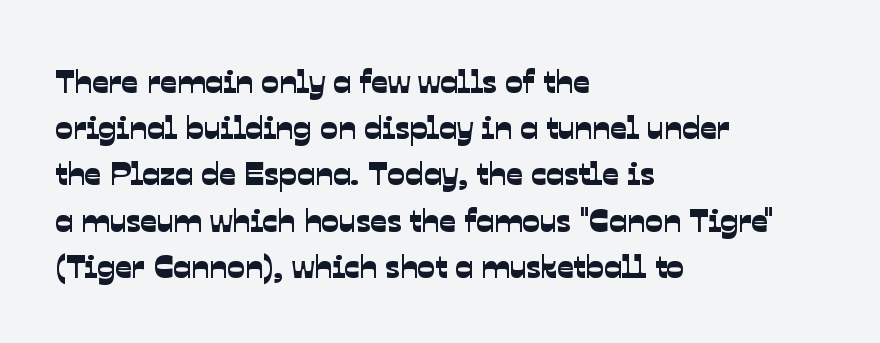
{"serif": "no", "width": "normal", "stroke_contrast": "low", "x_height": "medium", "monospaced": "no", "underline": "no", "align": "left", "line_spacing": "normal", "line_spacing_ratio": 1.4, "letter_spacing": "normal", "letter_spacing_em": 0.0, "glyph_px": 33}
